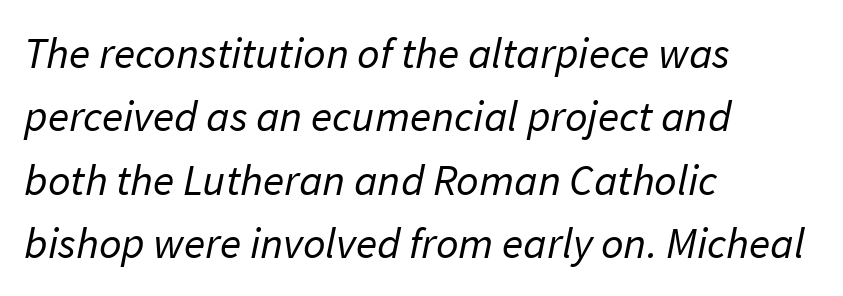
{"serif": "no", "bold": "no", "weight": "regular", "width": "normal", "stroke_contrast": "low", "x_height": "medium", "monospaced": "no", "underline": "no", "align": "left", "line_spacing": "normal", "line_spacing_ratio": 1.44, "letter_spacing": "normal", "letter_spacing_em": 0.0, "glyph_px": 44}
